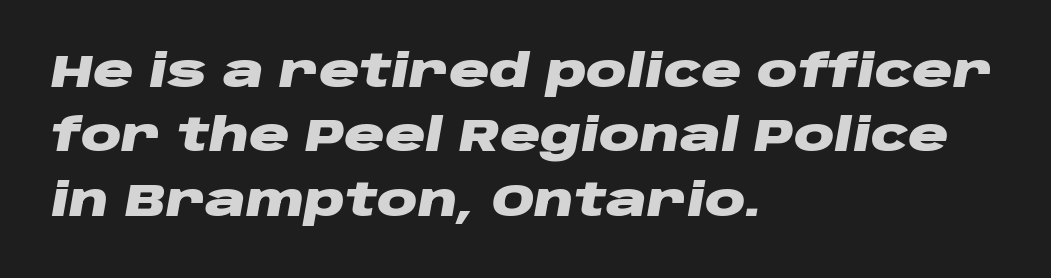
This is oblique type, the kind used for emphasis or titles. Notice how thick the strokes are: this is what a full bold looks like. Teacher's note: observe the even left margin — that is flush-left alignment. Descenders hang freely into open space.
